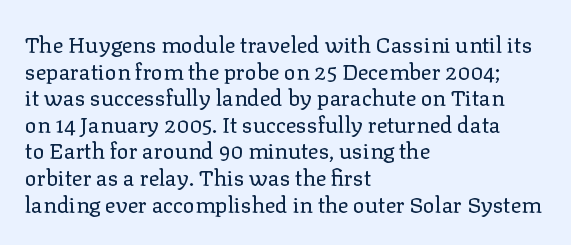
The image shows 22 px text type, upright; set left-aligned, line spacing 1.21x, normal letter spacing, not underlined.
